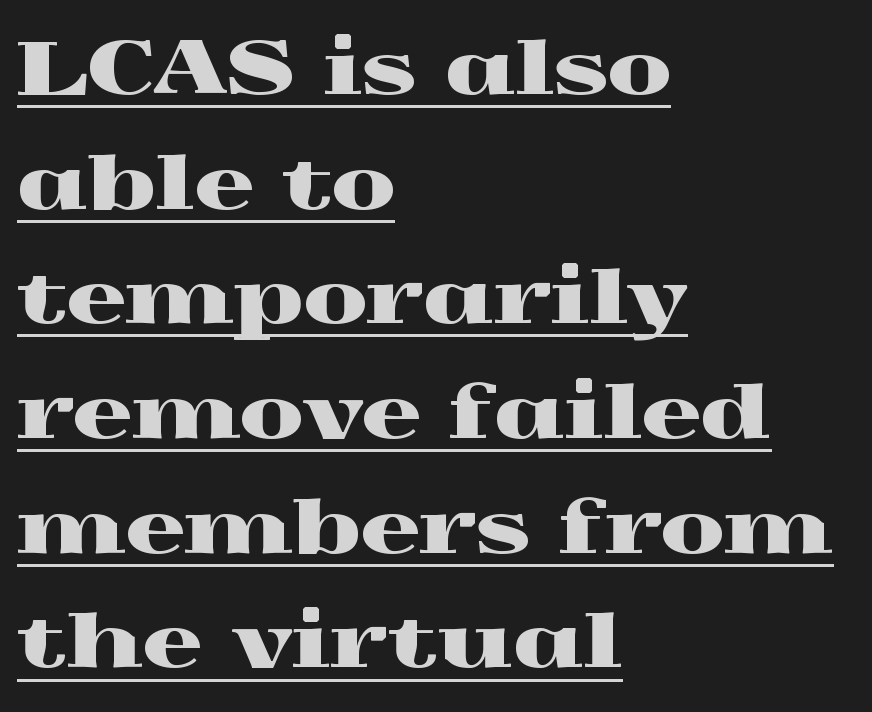
Visually the block forms a straight wall on the left and a jagged coastline on the right. A continuous stroke trails under the words, as in a hyperlink. Varying glyph widths throughout — classic text-font behaviour. This rendering employs a face with finishing strokes, i.e., a serif. The space between consecutive lines is moderate. Tall strokes in this sample are plumb rather than angled.
